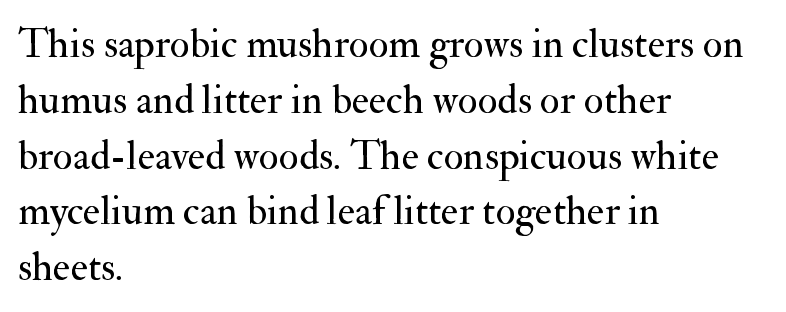
The image shows 41 px regular-weight serif type, upright; set left-aligned, normal line spacing (1.36x), normal letter spacing, not underlined; medium stroke contrast and a small x-height.
